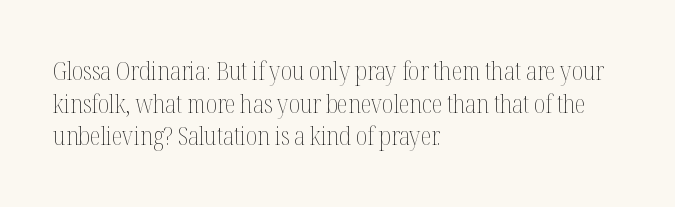
The image shows 25 px text type, upright; set left-aligned, normal line spacing (1.31x), normal letter spacing, not underlined.
